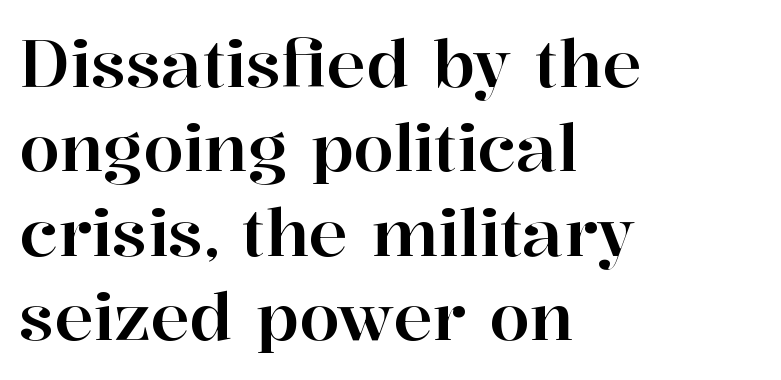
Note the varied advance widths — an 'i' is clearly narrower than an 'm'. Look at the tracking — it's just the regular setting, nothing added. The strip under each line holds only bare page. You can tell from the footed stems that serif type was used. Line spacing here is normal.
